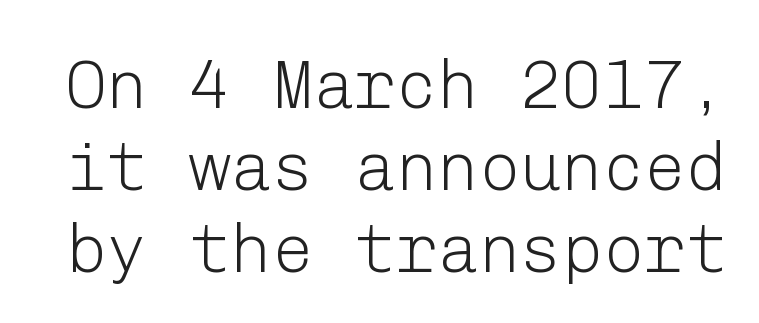
Between one letter and the next there's only the usual sliver of space. No word sits above an underline. Look at the bottom of the vertical strokes: they stop flat, with no serifs. The lettering stays uniformly vertical, giving the passage a roman look. Each stroke keeps to a modest, everyday thickness or less.
